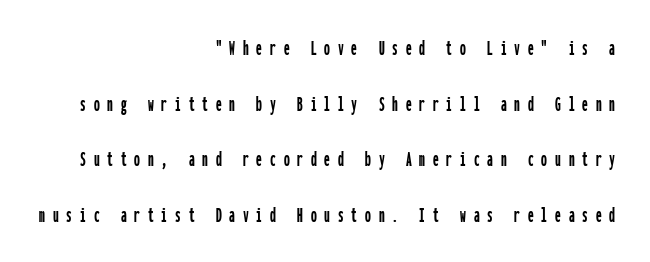
Q: Is the text italic (slanted)? A: No, it is upright.
Q: Is the text underlined? A: No.
Q: How is the paragraph aligned? A: Right-aligned.
Q: Is the spacing between letters normal or unusually wide? A: Unusually wide.
Q: Is the spacing between lines tight, normal or loose? A: Loose.
